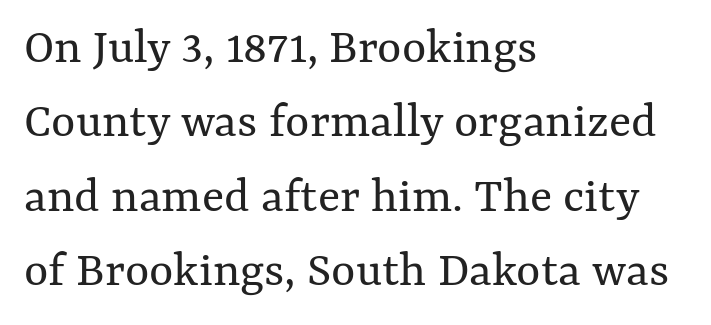
{"italic": "no", "bold": "no", "weight": "regular", "width": "normal", "stroke_contrast": "medium", "x_height": "medium", "monospaced": "no", "underline": "no", "align": "left", "line_spacing": "normal", "line_spacing_ratio": 1.43, "letter_spacing": "normal", "letter_spacing_em": 0.0, "glyph_px": 52}
